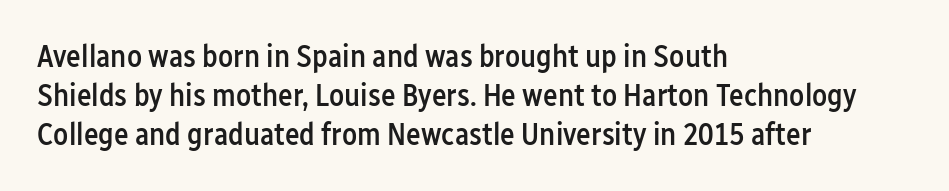
Q: Is the text bold? A: Semi-bold.
Q: Is the text italic (slanted)? A: No, it is upright.
Q: Is the typeface a serif or a sans-serif typeface? A: Sans-serif.
Q: Is the text underlined? A: No.
Q: How is the paragraph aligned? A: Left-aligned.
Q: Is the spacing between letters normal or unusually wide? A: Normal.
Q: Is the spacing between lines tight, normal or loose? A: Normal.
Q: Width (condensed, normal, or wide)? A: Condensed.
Q: Stroke contrast? A: Low.
Q: x-height? A: Medium.
Q: Monospaced? A: No.
